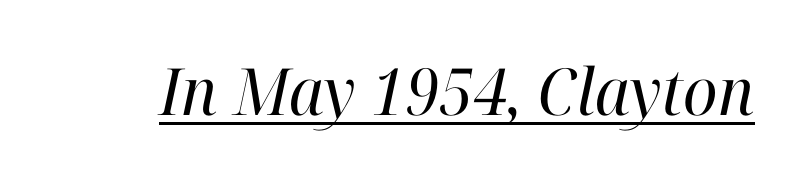
Q: Is the text bold? A: No.
Q: Is the text italic (slanted)? A: Yes, it leans right by about 12 degrees.
Q: Is the typeface a serif or a sans-serif typeface? A: Serif.
Q: Is the text underlined? A: Yes.
Q: Is the spacing between letters normal or unusually wide? A: Normal.
Q: Width (condensed, normal, or wide)? A: Normal.
Q: Stroke contrast? A: High.
Q: x-height? A: Medium.
Q: Monospaced? A: No.
